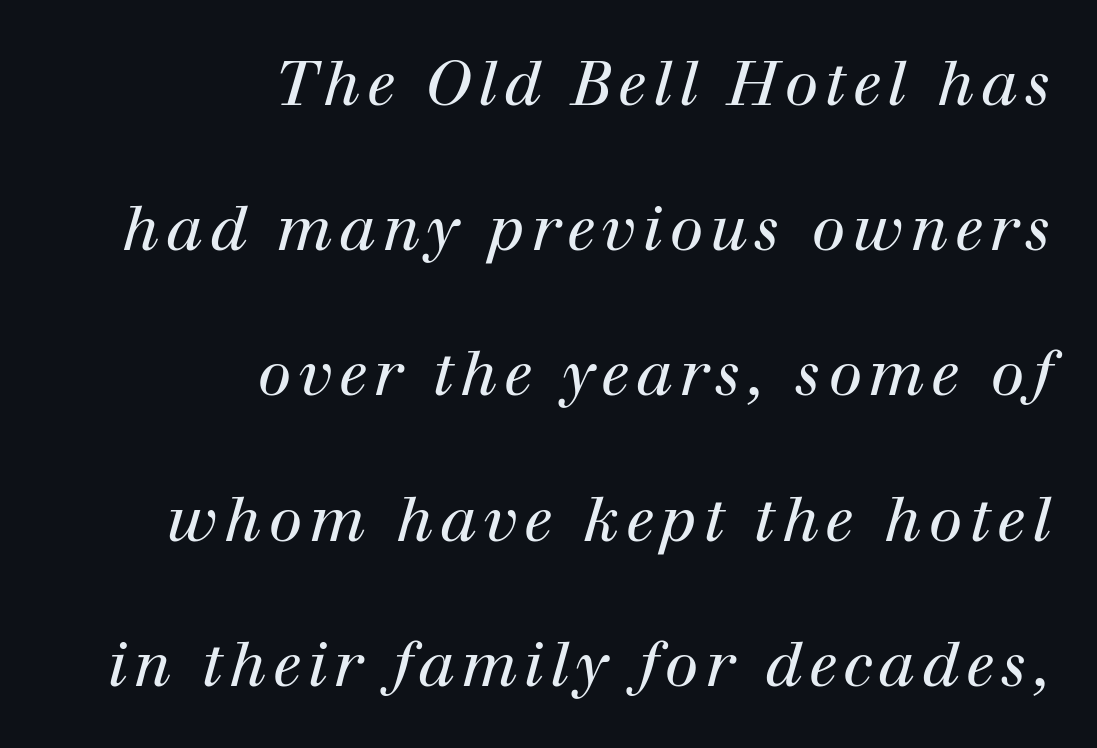
{"serif": "yes", "italic": "yes", "lean": "right", "slant_degrees": 12, "bold": "no", "weight": "regular", "width": "normal", "stroke_contrast": "high", "x_height": "medium", "monospaced": "no", "underline": "no", "align": "right", "line_spacing": "loose", "line_spacing_ratio": 2.38, "glyph_px": 61}
